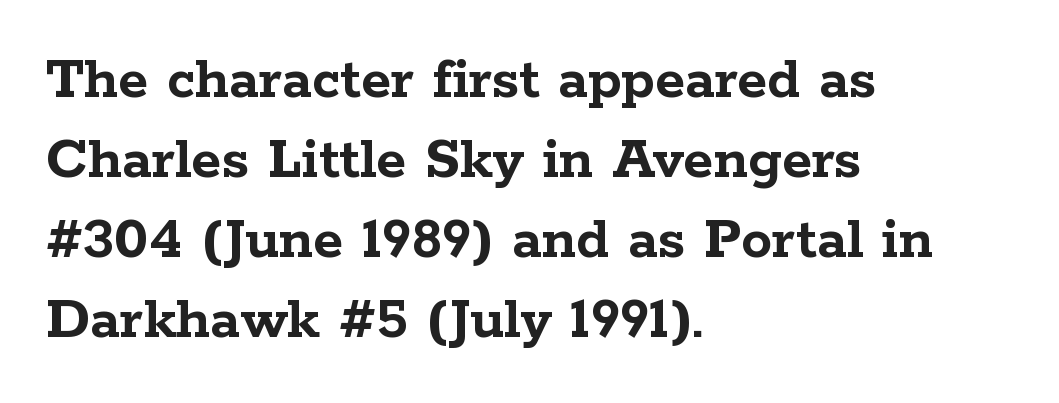
{"serif": "yes", "italic": "no", "bold": "yes", "weight": "semibold", "width": "wide", "stroke_contrast": "low", "x_height": "medium", "monospaced": "no", "underline": "no", "align": "left", "line_spacing": "normal", "line_spacing_ratio": 1.29, "letter_spacing": "normal", "letter_spacing_em": 0.0, "glyph_px": 62}
